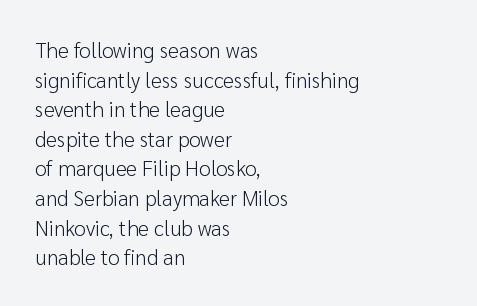
Quick note: underline off. Do the letters lean? They stand straight. The text block is weighted toward the left margin, trailing off unevenly rightward. This rendering leaves character spacing at its baseline value. Vertical spacing — default.
